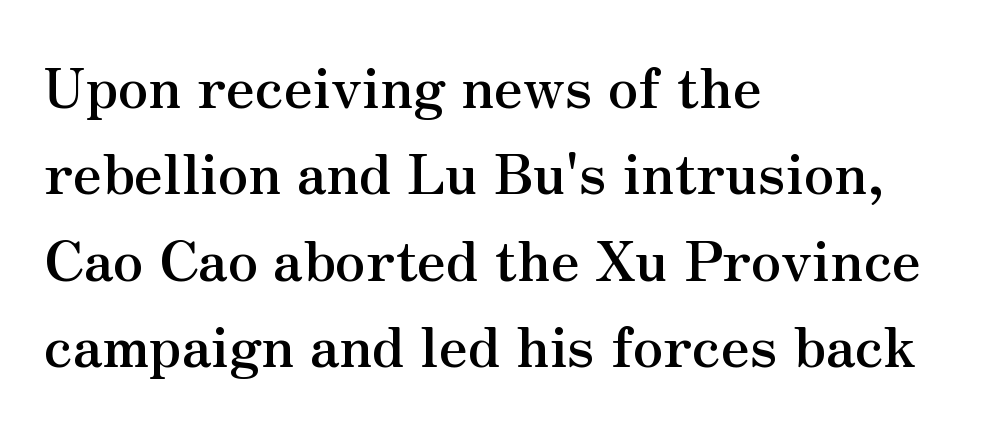
Lines of text with bare space underneath. These lines stack with their left ends in a neat column. Does the lettering tilt? It doesn't — this is upright. This rendering employs a face with finishing strokes, i.e., a serif.
